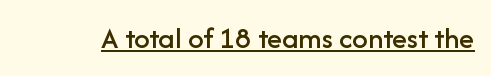
{"serif": "no", "italic": "no", "width": "normal", "stroke_contrast": "low", "x_height": "medium", "monospaced": "no", "underline": "yes", "letter_spacing": "normal", "letter_spacing_em": 0.0, "glyph_px": 31}
